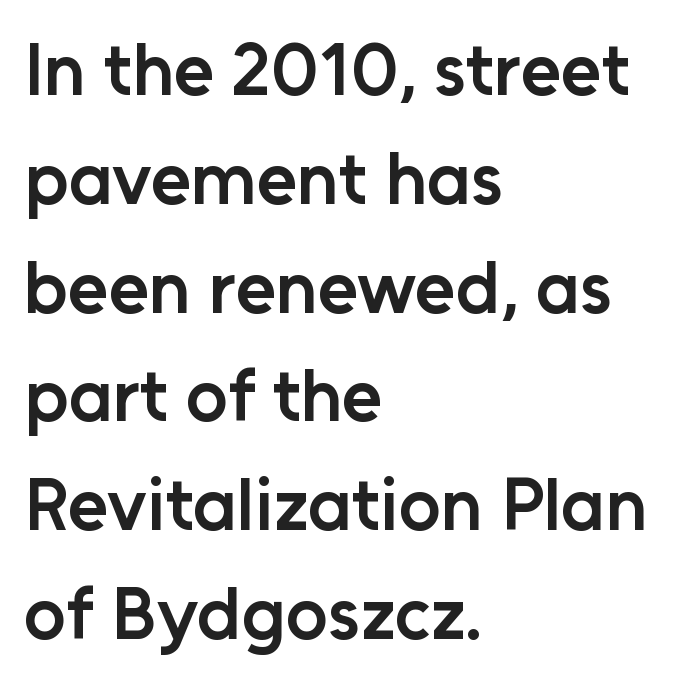
The image shows 74 px semibold sans-serif type, upright; set left-aligned, normal line spacing (1.47x), normal letter spacing, not underlined; low stroke contrast and a medium x-height.
